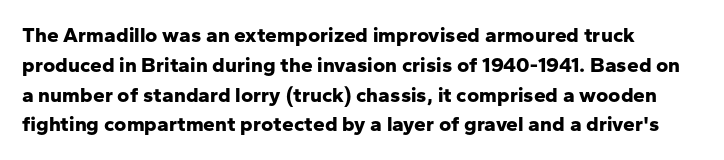
Q: Is the text bold? A: Yes.
Q: Is the text italic (slanted)? A: No, it is upright.
Q: Is the text underlined? A: No.
Q: Is the spacing between letters normal or unusually wide? A: Normal.
Q: Is the spacing between lines tight, normal or loose? A: Normal.
